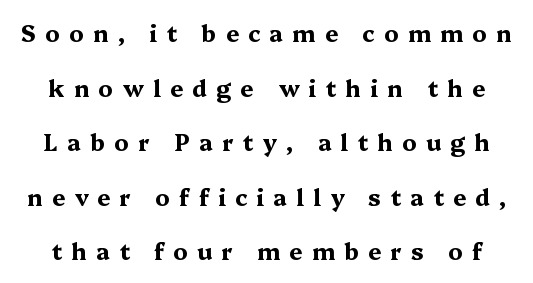
The image shows 23 px bold type, upright; set loose line spacing (2.37x), unusually wide letter spacing (+0.4 em), not underlined.
